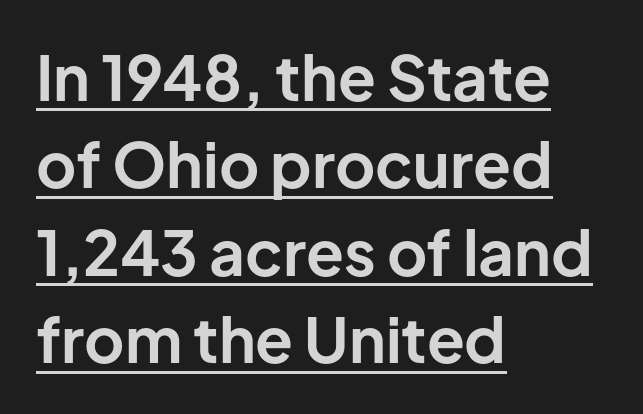
The image shows 62 px bold sans-serif type, upright; set left-aligned, normal line spacing (1.41x), normal letter spacing, underlined; low stroke contrast and a medium x-height.
